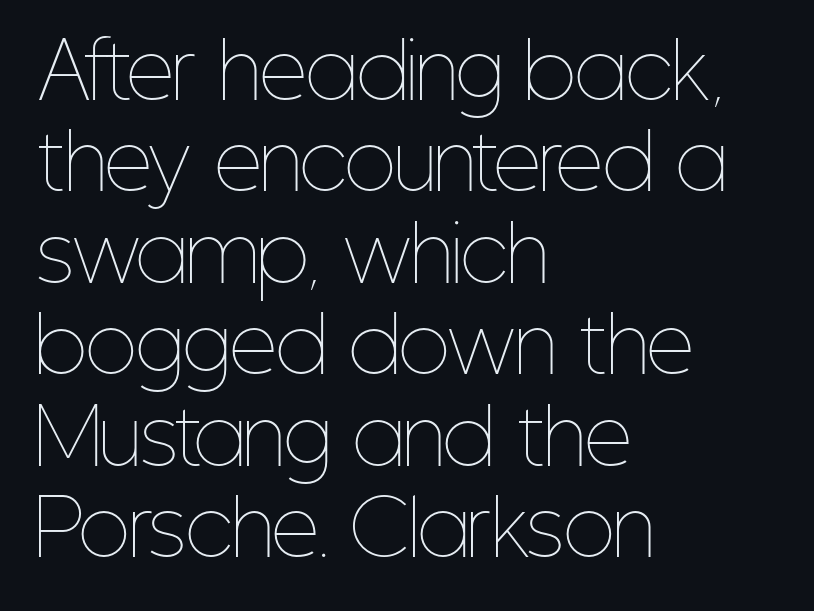
{"italic": "no", "bold": "no", "weight": "thin", "width": "condensed", "stroke_contrast": "low", "x_height": "medium", "monospaced": "no", "underline": "no", "align": "left", "line_spacing_ratio": 1.22, "letter_spacing": "normal", "letter_spacing_em": 0.0, "glyph_px": 75}
